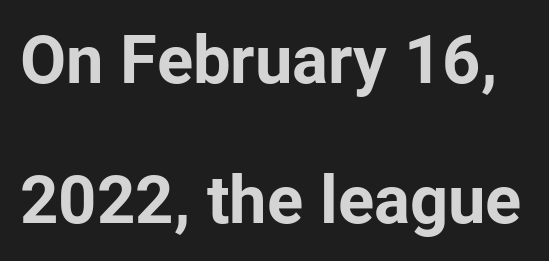
{"serif": "no", "italic": "no", "bold": "yes", "weight": "bold", "width": "normal", "stroke_contrast": "low", "x_height": "medium", "monospaced": "no", "underline": "no", "line_spacing": "loose", "line_spacing_ratio": 2.09, "letter_spacing": "normal", "letter_spacing_em": 0.0, "glyph_px": 67}
